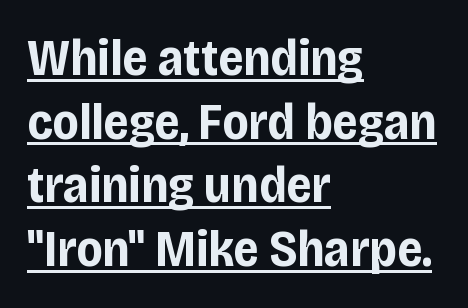
Upright lettering throughout. What stands out about the letter spacing? Nothing — it is the standard amount. Students, observe the line beneath the letters — that is underlining. Is this a fixed-width face? No — the glyphs have proportional, varying widths.
